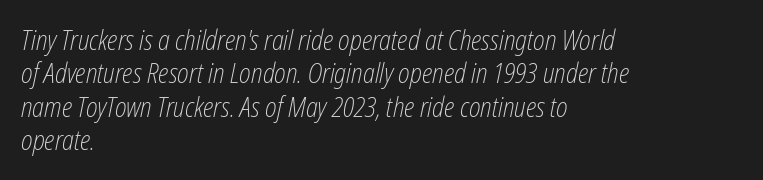
The image shows 27 px text type, italic (leaning right); set left-aligned, line spacing 1.24x, normal letter spacing, not underlined.
